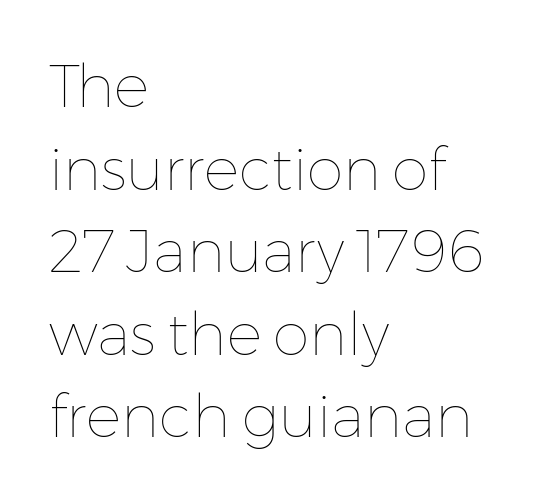
Q: Is the text bold? A: No.
Q: Is the text italic (slanted)? A: No, it is upright.
Q: Is the text underlined? A: No.
Q: How is the paragraph aligned? A: Left-aligned.
Q: Is the spacing between letters normal or unusually wide? A: Normal.
Q: Is the spacing between lines tight, normal or loose? A: Normal.
Q: Width (condensed, normal, or wide)? A: Normal.
Q: Stroke contrast? A: Low.
Q: x-height? A: Medium.
Q: Monospaced? A: No.
